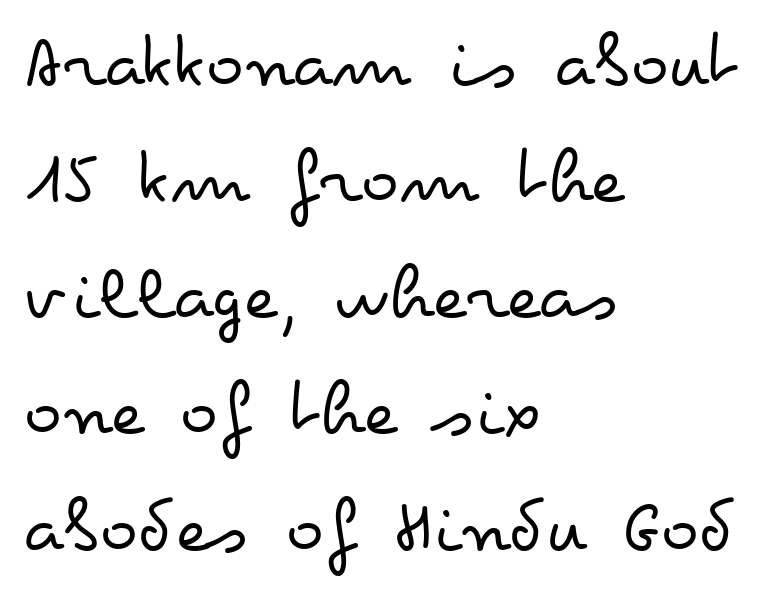
Stem width sits at or under what a default text font uses. No extra tracking has been applied to these lines. Check under the words: just untouched page. Style check: upright. Visually the block forms a straight wall on the left and a jagged coastline on the right. This sample has the flowing, uneven cadence of proportional lettering.
